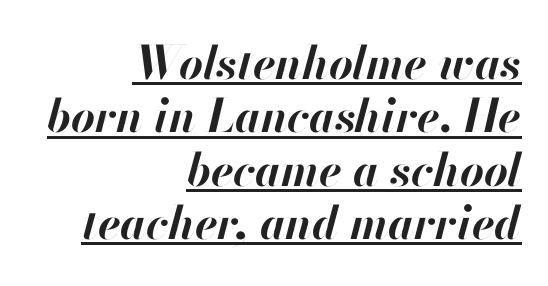
A rule runs beneath these lines of type. Every row of glyphs terminates at an identical x-position on the right. Spacing verdict: proportional, widths tailored to each character. Slanted lettering throughout.
